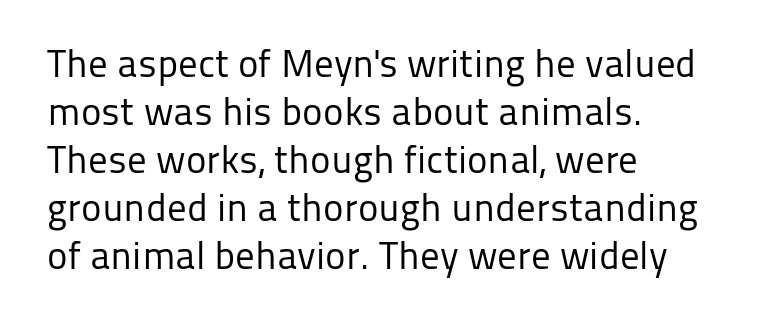
{"serif": "no", "italic": "no", "bold": "no", "weight": "regular", "width": "normal", "stroke_contrast": "low", "x_height": "medium", "monospaced": "no", "underline": "no", "align": "left", "line_spacing_ratio": 1.23, "letter_spacing": "normal", "letter_spacing_em": 0.0, "glyph_px": 39}
